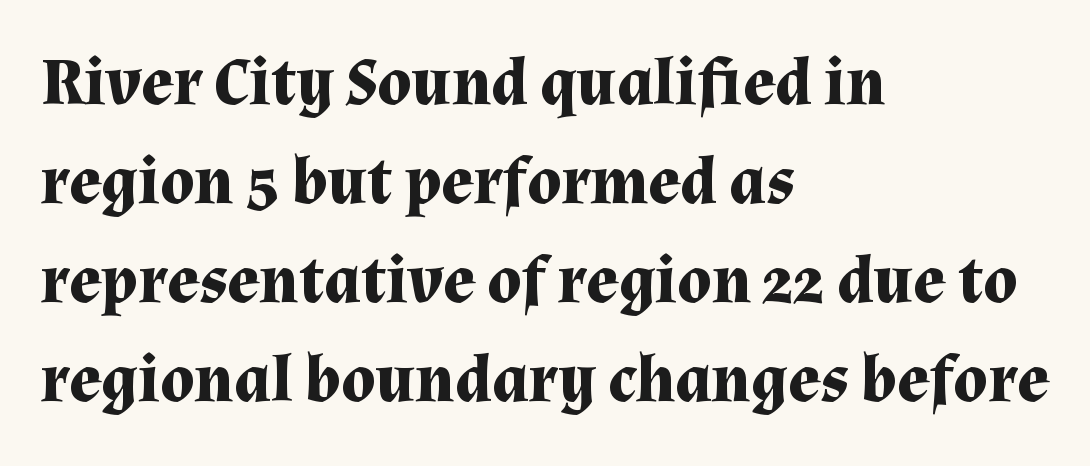
{"serif": "yes", "italic": "no", "bold": "yes", "weight": "bold", "width": "normal", "stroke_contrast": "medium", "x_height": "medium", "monospaced": "no", "underline": "no", "align": "left", "line_spacing": "normal", "line_spacing_ratio": 1.48, "letter_spacing": "normal", "letter_spacing_em": 0.0, "glyph_px": 67}
